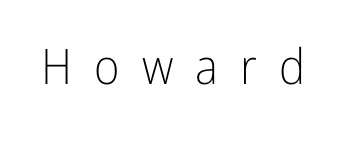
Q: Is the text bold? A: No.
Q: Is the text italic (slanted)? A: No, it is upright.
Q: Is the typeface a serif or a sans-serif typeface? A: Sans-serif.
Q: Is the text underlined? A: No.
Q: Is the spacing between letters normal or unusually wide? A: Unusually wide.
Q: Width (condensed, normal, or wide)? A: Condensed.
Q: Stroke contrast? A: Low.
Q: x-height? A: Medium.
Q: Monospaced? A: No.
